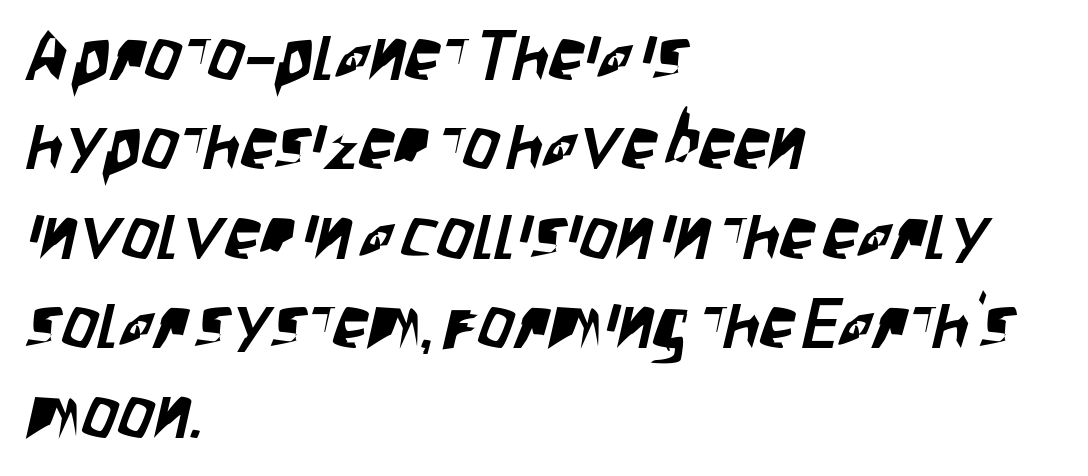
Q: Is the typeface a serif or a sans-serif typeface? A: Sans-serif.
Q: Is the text underlined? A: No.
Q: How is the paragraph aligned? A: Left-aligned.
Q: Is the spacing between letters normal or unusually wide? A: Normal.
Q: Is the spacing between lines tight, normal or loose? A: Normal.
Q: Width (condensed, normal, or wide)? A: Condensed.
Q: Stroke contrast? A: Low.
Q: x-height? A: Large.
Q: Monospaced? A: No.
